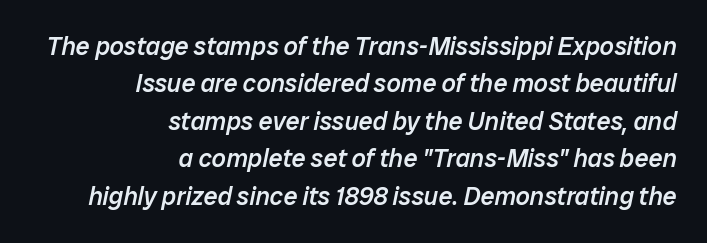
Is the type bold? Partly — it's a semibold, heavier than regular but not fully bold. Visually the block forms a straight wall on the right and a jagged coastline on the left. Does extra space separate the letters? No, they use regular spacing. Vertical spacing — default. Emphasis-style slanted type is in use.
